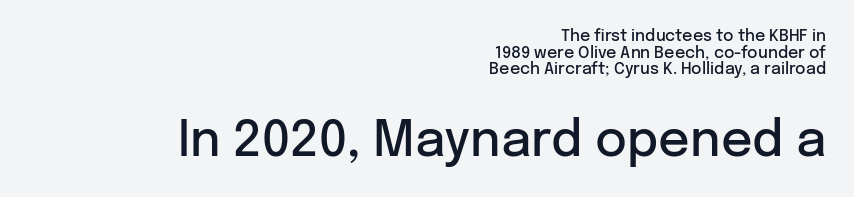
{"serif": "no", "italic": "no", "bold": "semi", "weight": "semibold", "width": "normal", "stroke_contrast": "low", "x_height": "medium", "monospaced": "no", "underline": "no", "align": "right", "line_spacing": "tight", "line_spacing_ratio": 1.04, "letter_spacing": "normal", "letter_spacing_em": 0.0, "larger_block": "second", "size_ratio": 3.06, "glyph_px": 49}
